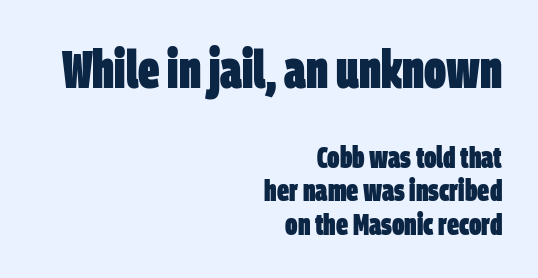
The image shows 53 px heavy, condensed sans-serif type; set right-aligned, tight line spacing (1.12x), normal letter spacing, not underlined; the first (top) block is 1.77x larger; low stroke contrast and a large x-height.
